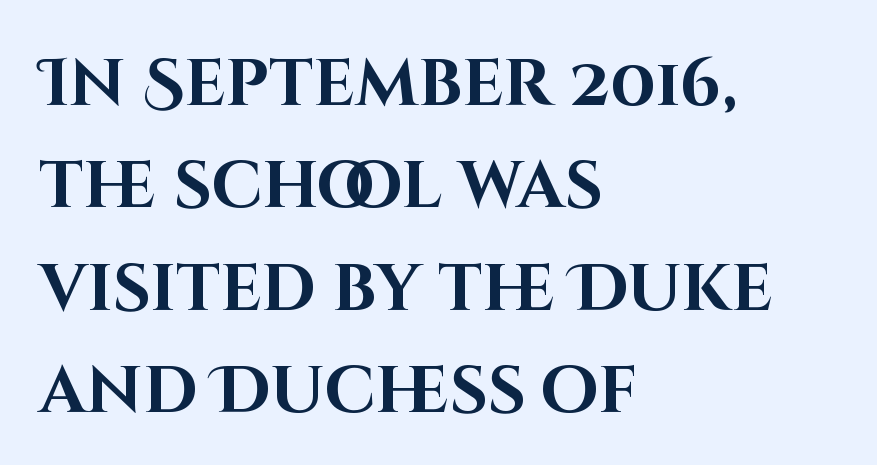
{"serif": "no", "italic": "no", "bold": "yes", "weight": "bold", "width": "normal", "stroke_contrast": "high", "x_height": "large", "monospaced": "no", "underline": "no", "align": "left", "line_spacing": "normal", "line_spacing_ratio": 1.55, "letter_spacing": "normal", "letter_spacing_em": 0.0, "glyph_px": 66}
